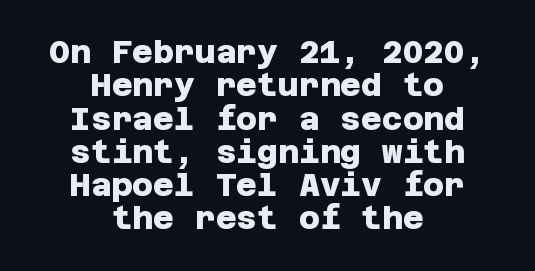
Reading down the block, each line starts at a different indent, mirrored at its end. The space directly below the letters is spotless. Observe the ordinary spacing: letters are neighbours, not strangers. These words are printed bold, with thick strokes throughout. Leading is clearly below the norm, producing a dense column. This rendering employs a face without finishing strokes, i.e., a sans-serif.
